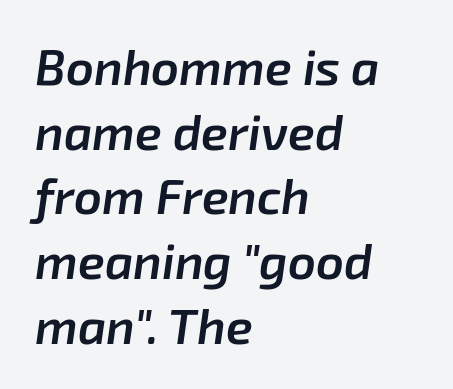
A clean baseline with only descenders dipping below it. The glyphs have the mass of a demibold cut, below bold. Is the letter spacing exaggerated? No — it looks like the ordinary default. The text carries the slant typical of an italic or oblique font.
